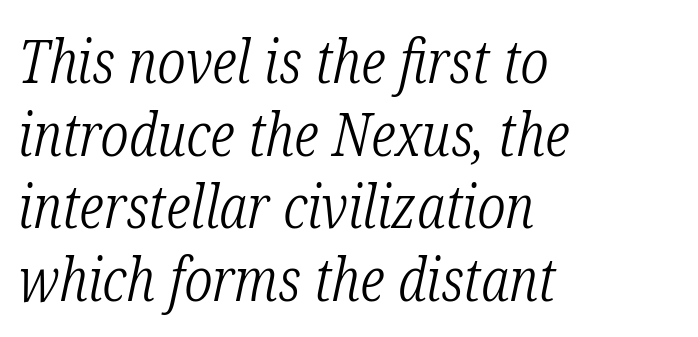
The image shows 60 px light, condensed serif type, italic (leaning right); set left-aligned, line spacing 1.21x, normal letter spacing, not underlined; low stroke contrast and a medium x-height.
